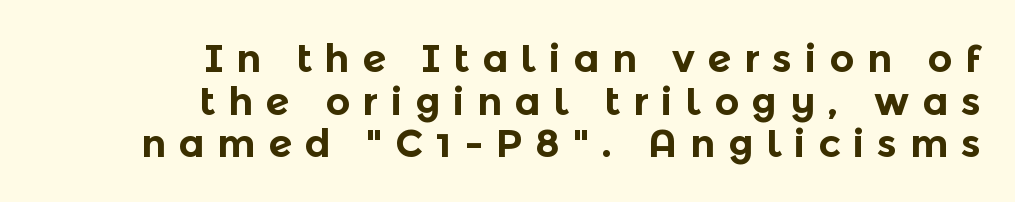
The rendering uses natural spacing where letterforms have individual widths. Typographic density is high because the face is bold. The tracking reads as deliberately expanded to a designer's eye. Ascenders rise straight up at ninety degrees. All the whitespace from short lines collects on the left. Students, observe: this is what under-led, compact text looks like.
